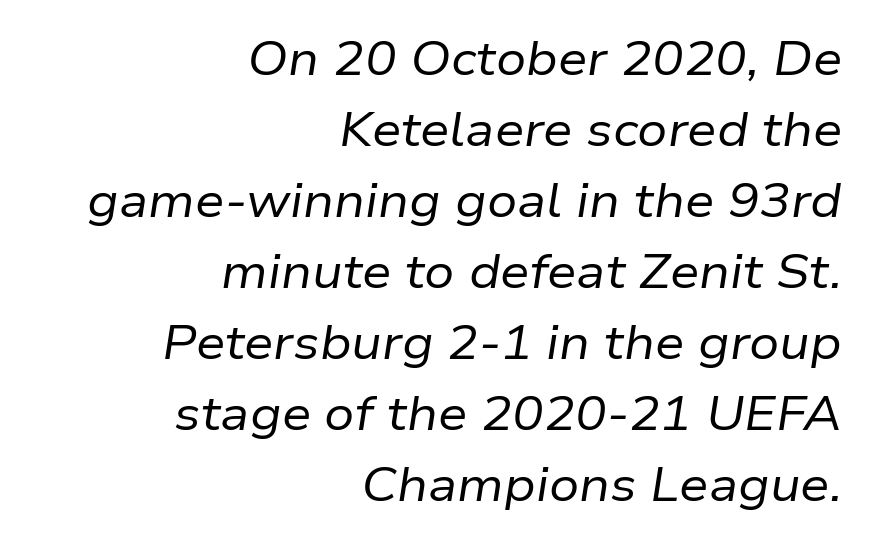
{"italic": "yes", "lean": "right", "slant_degrees": 9, "bold": "no", "weight": "regular", "width": "normal", "stroke_contrast": "low", "x_height": "medium", "monospaced": "no", "underline": "no", "align": "right", "line_spacing": "normal", "line_spacing_ratio": 1.51, "letter_spacing": "normal", "letter_spacing_em": 0.0, "glyph_px": 47}
